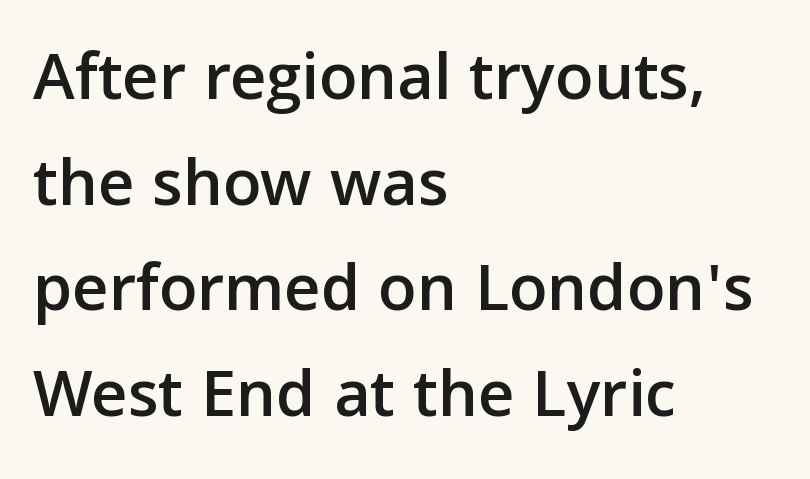
The image shows 70 px sans-serif type, upright; set left-aligned, normal line spacing (1.51x), normal letter spacing, not underlined; low stroke contrast and a medium x-height.
